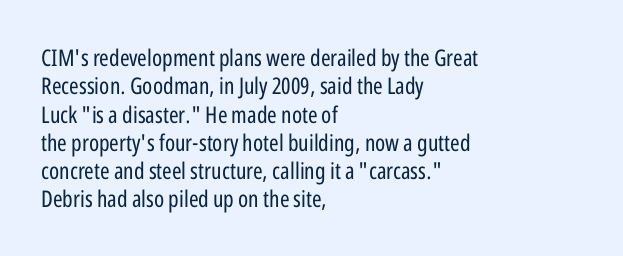
Nobody touched the tracking dial on this one. Visually the block forms a straight wall on the left and a jagged coastline on the right. Posture: upright roman. Beneath every word, the page is bare.
